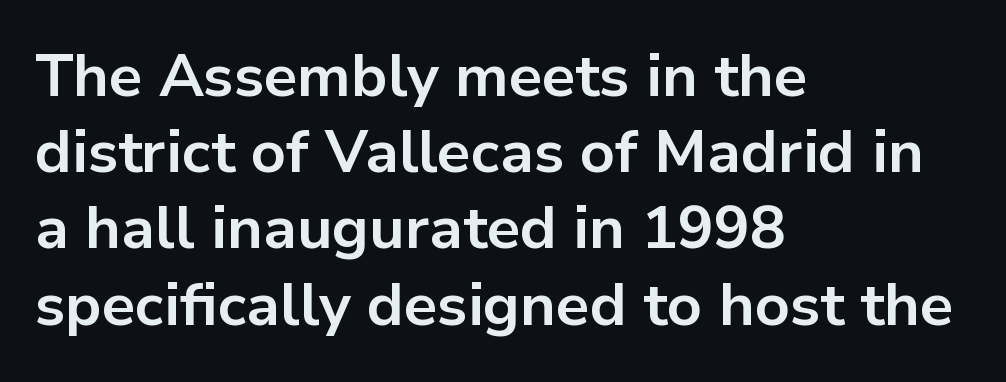
Interline gaps are of average width in this sample. Ordinary non-slanted type is in use. How heavy is the stroke? Heavy — this is a bold. A bare baseline throughout the passage. Compared with typical body copy, the letter spacing here is the same.
